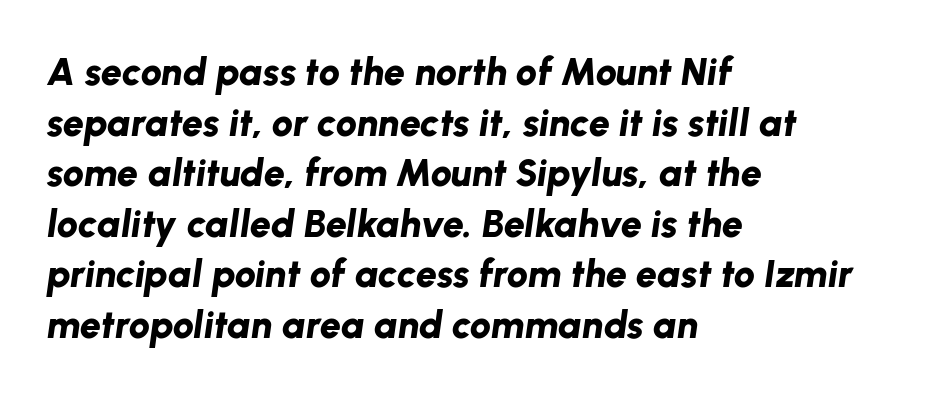
Each letter keeps its own natural width here, so spacing adapts to shape. The area under the type is left untouched. A normal amount of white space separates one row of letters from the next. The passage shown leans; its letterforms are oblique. Default kerning and tracking; the words read as compact shapes. The letters are bold, with thick, heavy strokes.
